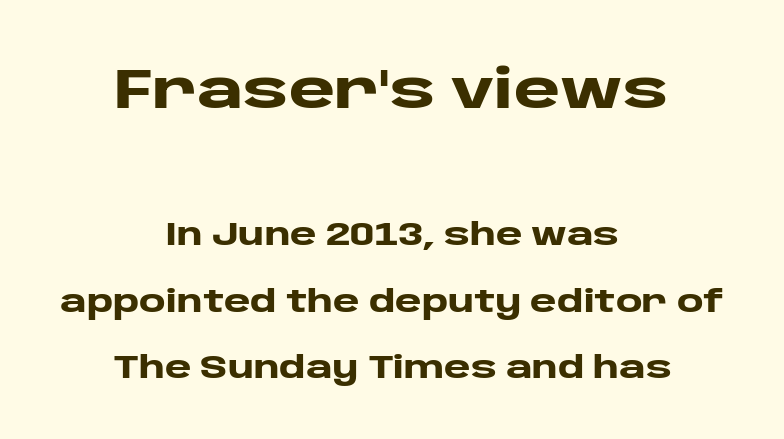
This layout puts the oversized block above and the modest block below. The designer dialed line spacing up above the default. How heavy is the stroke? Heavy — this is a bold. Letterform terminals end flat and unadorned throughout the passage. The rendering positions every line midway between the sides. These lines were composed using upright roman letters.
